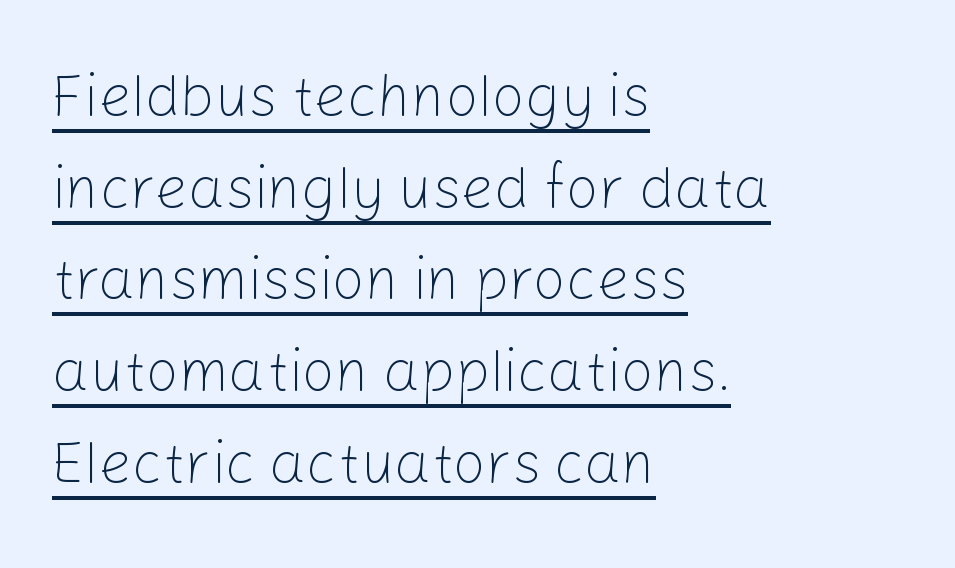
The image shows 58 px light sans-serif type, upright; set left-aligned, normal line spacing (1.58x), normal letter spacing, underlined; low stroke contrast and a medium x-height.
